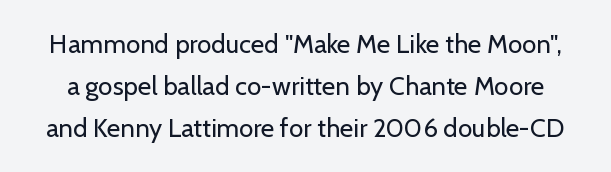
{"italic": "no", "bold": "no", "underline": "no", "line_spacing": "normal", "line_spacing_ratio": 1.62, "letter_spacing": "normal", "letter_spacing_em": 0.0, "glyph_px": 26}
